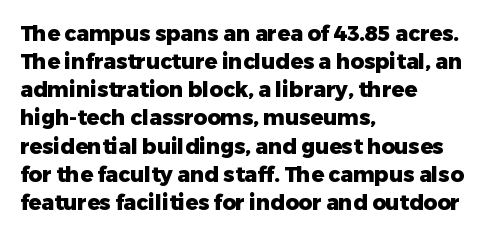
Anything drawn beneath the words? Only blank space. Evenly set lines give the paragraph a standard silhouette. In CSS terms this would be text-align: left. The font's upright variant was chosen for this text. Strokes here are thick enough to call this a true bold.
